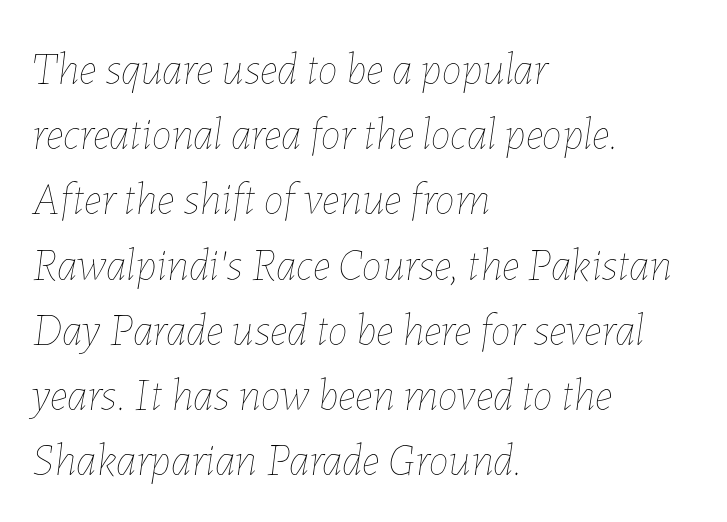
Horizontal alignment here is leftward, the default for most running prose. Caption: standard tracking, unaltered. The passage shown is typed in a proportional face where columns would drift. If you drew a line through each stem, it would be angled.
